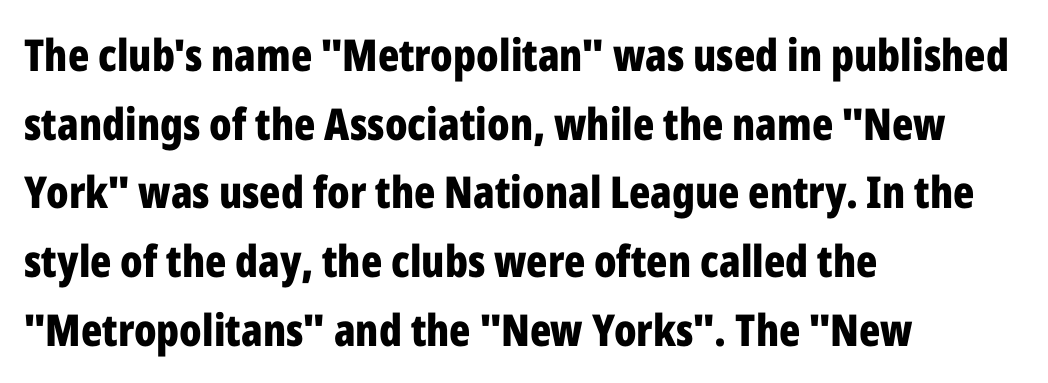
Words float on clear page, feet unadorned. Letter spacing: default. The designer went with a sans here, leaving each stem footless. Leading: standard. Layout note: lines flush left. Does the lettering tilt? It doesn't — this is upright.
